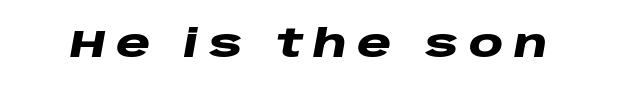
Q: Is the text bold? A: Yes.
Q: Is the text italic (slanted)? A: Yes, it leans right by about 10 degrees.
Q: Is the text underlined? A: No.
Q: Is the spacing between letters normal or unusually wide? A: Unusually wide.
Q: Width (condensed, normal, or wide)? A: Wide.
Q: Stroke contrast? A: Low.
Q: x-height? A: Large.
Q: Monospaced? A: No.
